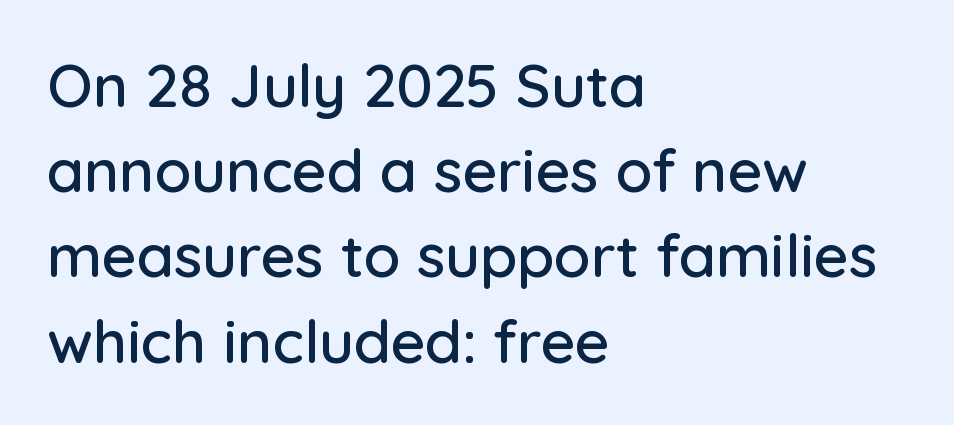
{"serif": "no", "italic": "no", "width": "normal", "stroke_contrast": "low", "x_height": "medium", "monospaced": "no", "underline": "no", "align": "left", "line_spacing": "normal", "line_spacing_ratio": 1.42, "letter_spacing": "normal", "letter_spacing_em": 0.0, "glyph_px": 60}
